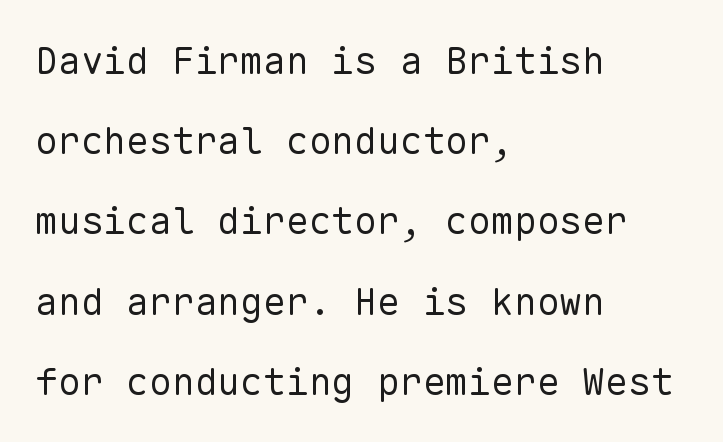
{"serif": "no", "italic": "no", "bold": "no", "weight": "regular", "width": "normal", "stroke_contrast": "low", "x_height": "medium", "monospaced": "yes", "underline": "no", "align": "left", "line_spacing": "loose", "line_spacing_ratio": 2.11, "letter_spacing": "normal", "letter_spacing_em": 0.0, "glyph_px": 38}
